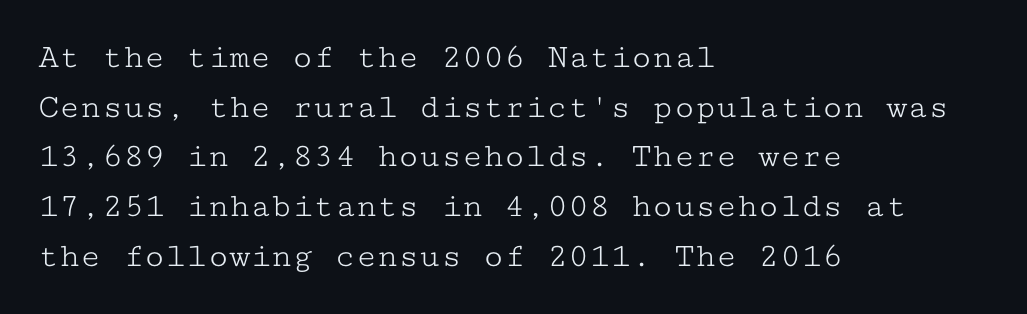
The image shows 35 px light, wide serif type, upright, monospaced; set left-aligned, normal line spacing (1.42x), normal letter spacing, not underlined; low stroke contrast and a medium x-height.
